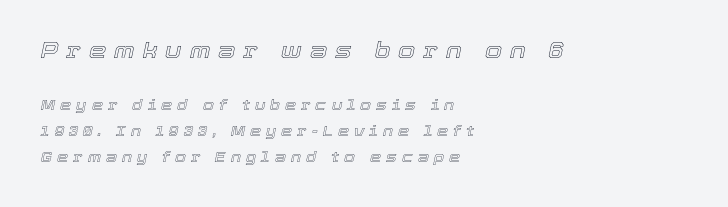
Q: Is the text italic (slanted)? A: Yes, it leans right by about 12 degrees.
Q: Is the text underlined? A: No.
Q: How is the paragraph aligned? A: Left-aligned.
Q: Is the spacing between letters normal or unusually wide? A: Unusually wide.
Q: Which block of text is set in a larger size, the first (top) or the second (bottom)? A: The first (top) one.
